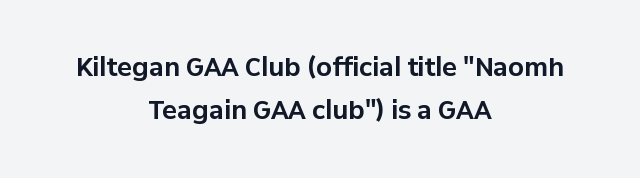
Spacing between characters is what you'd get straight out of the box. The axis of the letterforms is exactly vertical. Glance below the letters and you will spot only blank space. The font is running at its bold setting. Which margin do the lines hug? Neither — every line sits in the middle.
